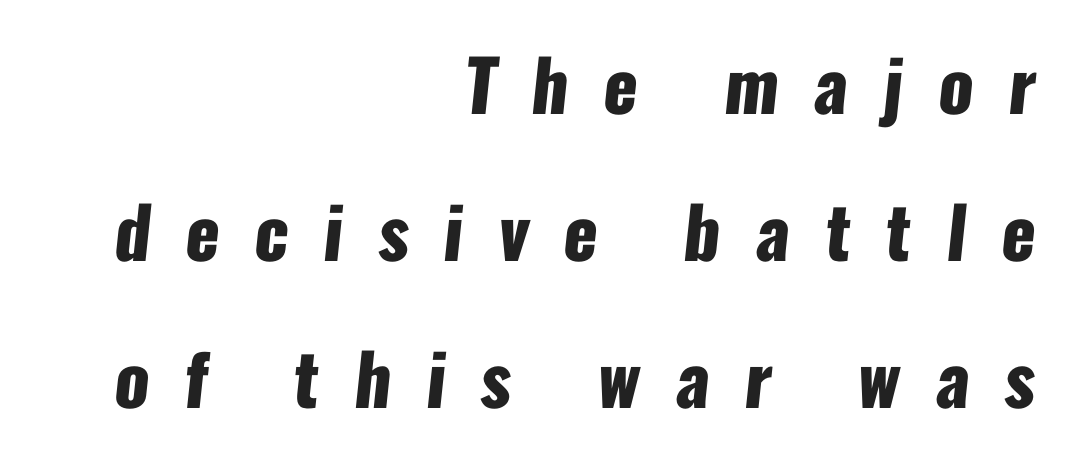
Q: Is the text bold? A: Yes.
Q: Is the typeface a serif or a sans-serif typeface? A: Sans-serif.
Q: Is the text underlined? A: No.
Q: How is the paragraph aligned? A: Right-aligned.
Q: Is the spacing between letters normal or unusually wide? A: Unusually wide.
Q: Is the spacing between lines tight, normal or loose? A: Loose.
Q: Width (condensed, normal, or wide)? A: Condensed.
Q: Stroke contrast? A: Low.
Q: x-height? A: Medium.
Q: Monospaced? A: No.
